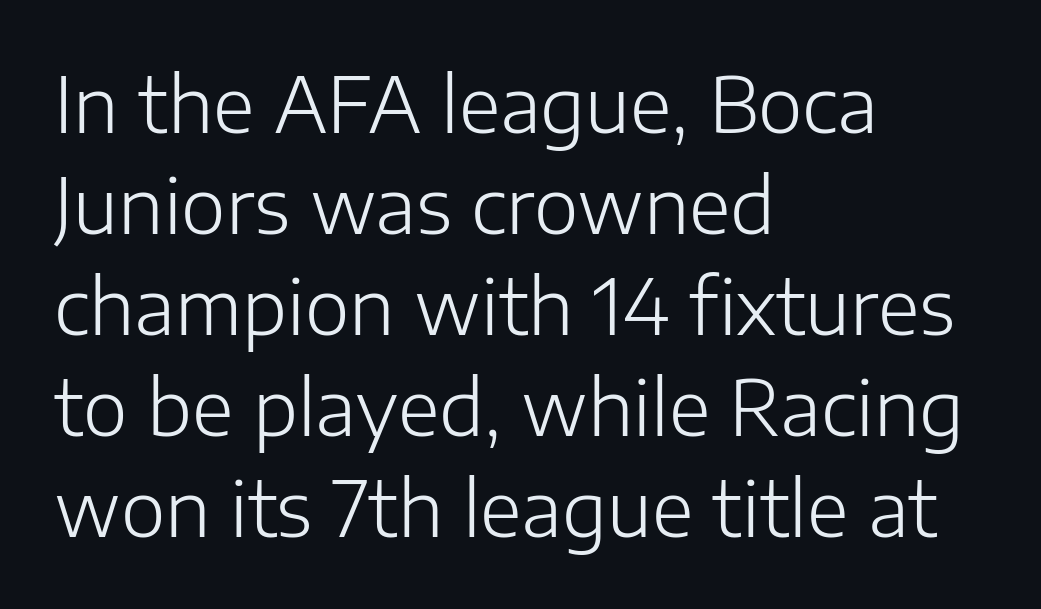
The image shows 76 px light sans-serif type, upright; set left-aligned, normal line spacing (1.33x), normal letter spacing, not underlined; low stroke contrast and a medium x-height.
